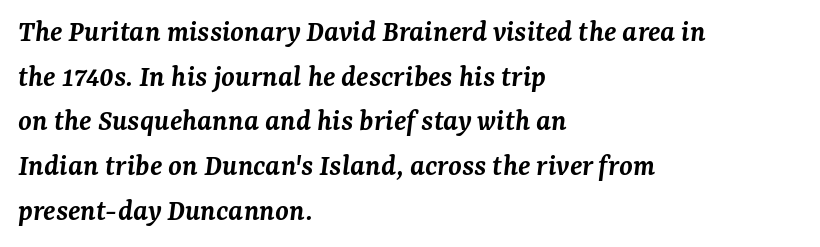
{"serif": "yes", "italic": "yes", "lean": "right", "slant_degrees": 7, "bold": "semi", "weight": "semibold", "width": "normal", "stroke_contrast": "medium", "x_height": "medium", "monospaced": "no", "underline": "no", "align": "left", "line_spacing": "normal", "line_spacing_ratio": 1.44, "letter_spacing": "normal", "letter_spacing_em": 0.0, "glyph_px": 31}
